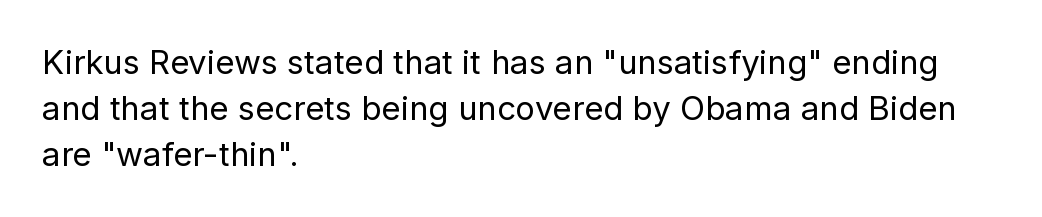
Where is the straight margin? On the left. A typesetter would call this zero additional tracking. How would I describe the line gaps? Plain and ordinary. Vertical strokes here are truly vertical. Stem width sits at or under what a default text font uses. A typesetter would call this proportional, since set widths differ per character.
